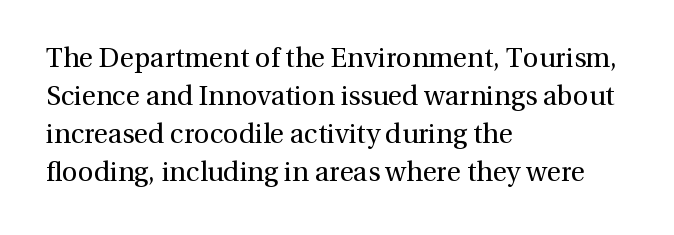
Q: Is the text bold? A: No.
Q: Is the text italic (slanted)? A: No, it is upright.
Q: Is the text underlined? A: No.
Q: How is the paragraph aligned? A: Left-aligned.
Q: Is the spacing between letters normal or unusually wide? A: Normal.
Q: Is the spacing between lines tight, normal or loose? A: Normal.
